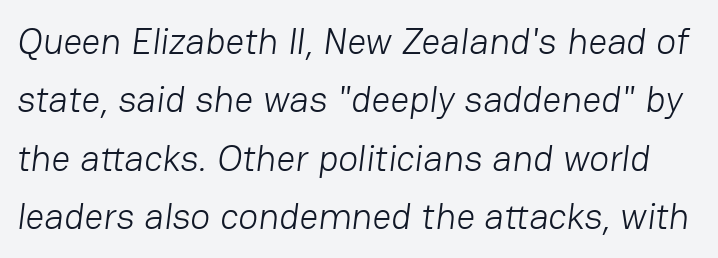
{"serif": "no", "bold": "no", "weight": "light", "width": "normal", "stroke_contrast": "low", "x_height": "medium", "monospaced": "no", "underline": "no", "line_spacing": "normal", "line_spacing_ratio": 1.58, "letter_spacing": "normal", "letter_spacing_em": 0.0, "glyph_px": 37}
